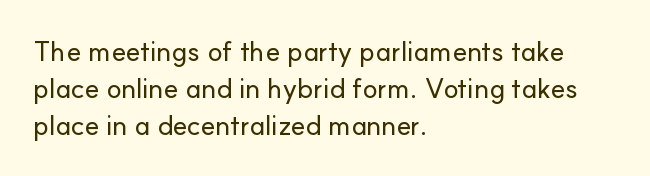
Q: Is the text italic (slanted)? A: No, it is upright.
Q: Is the typeface a serif or a sans-serif typeface? A: Sans-serif.
Q: Is the text underlined? A: No.
Q: How is the paragraph aligned? A: Left-aligned.
Q: Is the spacing between letters normal or unusually wide? A: Normal.
Q: Is the spacing between lines tight, normal or loose? A: Normal.
Q: Width (condensed, normal, or wide)? A: Normal.
Q: Stroke contrast? A: Low.
Q: x-height? A: Small.
Q: Monospaced? A: No.
